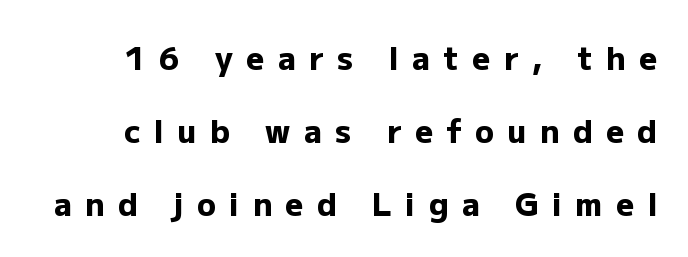
Q: Is the text bold? A: Yes.
Q: Is the text italic (slanted)? A: No, it is upright.
Q: Is the typeface a serif or a sans-serif typeface? A: Sans-serif.
Q: Is the text underlined? A: No.
Q: Is the spacing between letters normal or unusually wide? A: Unusually wide.
Q: Is the spacing between lines tight, normal or loose? A: Loose.
Q: Width (condensed, normal, or wide)? A: Normal.
Q: Stroke contrast? A: Low.
Q: x-height? A: Medium.
Q: Monospaced? A: No.
